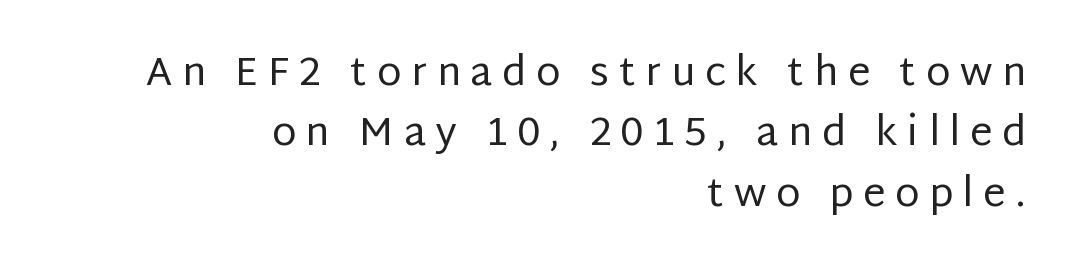
{"serif": "no", "italic": "no", "bold": "no", "weight": "regular", "width": "normal", "stroke_contrast": "low", "x_height": "large", "monospaced": "no", "underline": "no", "align": "right", "line_spacing": "normal", "line_spacing_ratio": 1.51, "letter_spacing": "wide", "letter_spacing_em": 0.24, "glyph_px": 40}
